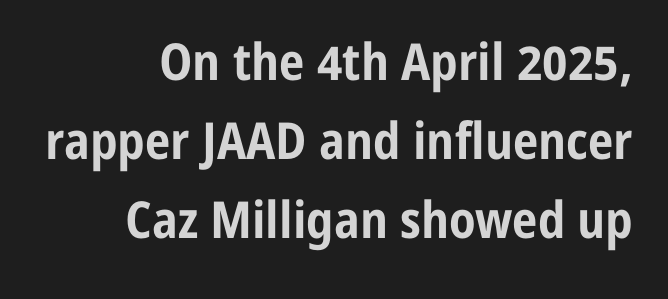
Tall strokes in this sample are plumb rather than angled. Which margin do the lines hug? The right one — the left edge is uneven. The gap between lines stays unmarked. The type family on display is of the sans-serif kind. The line-height multiplier appears to be the usual default. The strokes are fattened all the way to bold.
